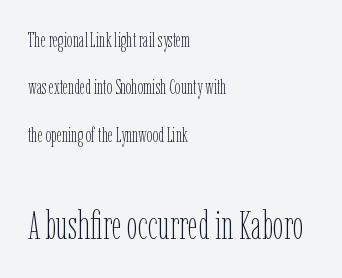
The image shows 39 px thin, condensed type, upright; set left-aligned, loose line spacing (2.37x), normal letter spacing, not underlined; the second (bottom) block is 1.95x larger; low stroke contrast and a medium x-height.
